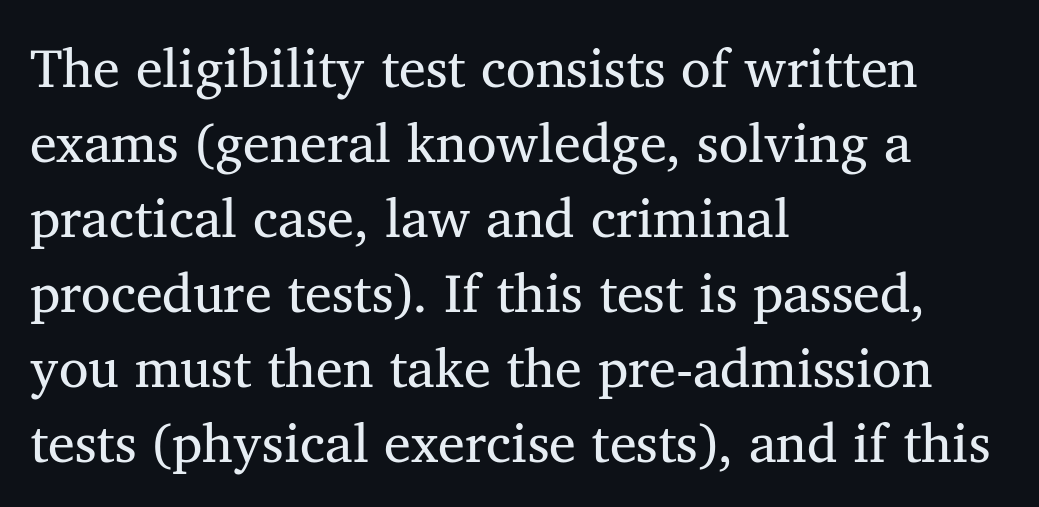
Q: Is the text bold? A: No.
Q: Is the text italic (slanted)? A: No, it is upright.
Q: Is the typeface a serif or a sans-serif typeface? A: Serif.
Q: Is the text underlined? A: No.
Q: How is the paragraph aligned? A: Left-aligned.
Q: Is the spacing between letters normal or unusually wide? A: Normal.
Q: Is the spacing between lines tight, normal or loose? A: Normal.
Q: Width (condensed, normal, or wide)? A: Normal.
Q: Stroke contrast? A: Medium.
Q: x-height? A: Medium.
Q: Monospaced? A: No.
